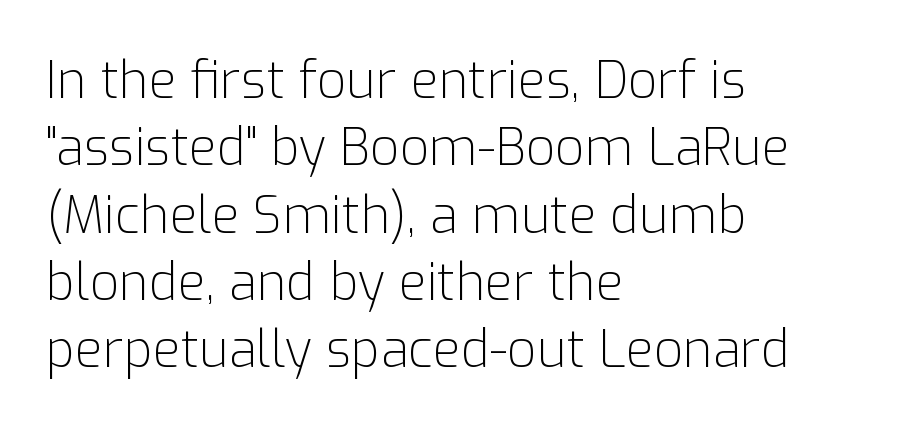
The image shows 51 px light sans-serif type, upright; set left-aligned, normal line spacing (1.32x), normal letter spacing, not underlined; low stroke contrast and a medium x-height.
